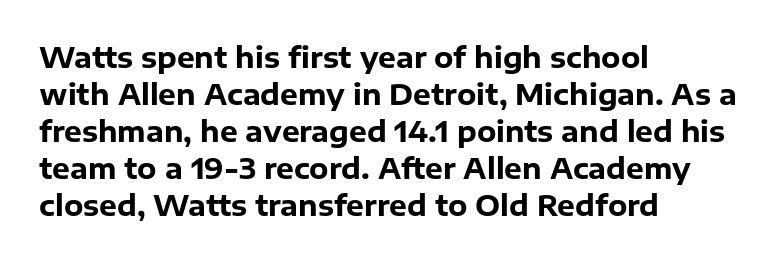
Q: Is the text bold? A: Yes.
Q: Is the text italic (slanted)? A: No, it is upright.
Q: Is the typeface a serif or a sans-serif typeface? A: Sans-serif.
Q: Is the text underlined? A: No.
Q: How is the paragraph aligned? A: Left-aligned.
Q: Is the spacing between letters normal or unusually wide? A: Normal.
Q: Is the spacing between lines tight, normal or loose? A: Normal.
Q: Width (condensed, normal, or wide)? A: Normal.
Q: Stroke contrast? A: Low.
Q: x-height? A: Medium.
Q: Monospaced? A: No.
